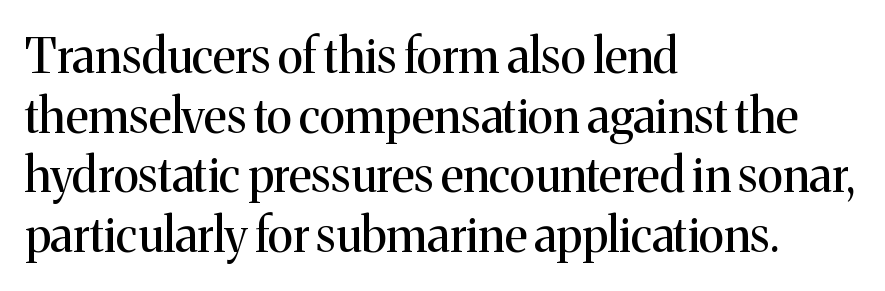
The image shows 48 px regular-weight serif type, upright; set left-aligned, line spacing 1.24x, normal letter spacing, not underlined; medium stroke contrast and a medium x-height.
